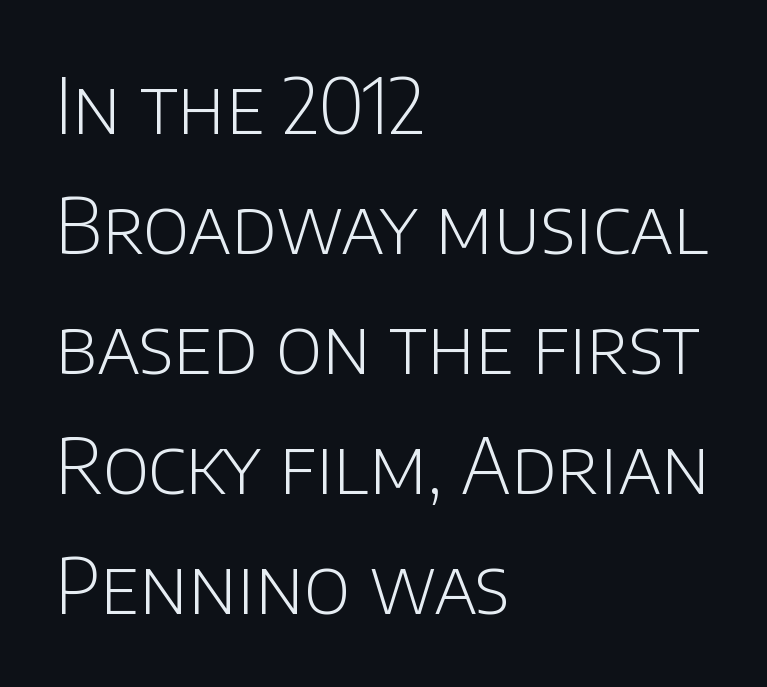
Character widths vary here, with narrow letters taking less room than wide ones. Compared with typical body copy, the letter spacing here is the same. Every stem runs plumb, perpendicular to the baseline. You can tell from the bare stems that sans-serif type was used. Evenly set lines give the paragraph a standard silhouette. A classic flush-left, rag-right setting is used for this passage.
